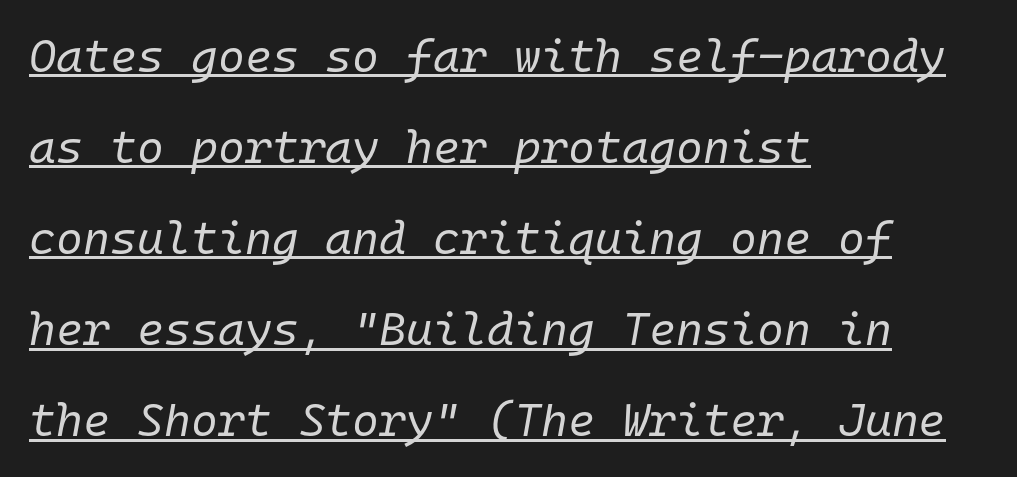
{"italic": "yes", "lean": "right", "slant_degrees": 10, "bold": "no", "weight": "regular", "width": "normal", "stroke_contrast": "low", "x_height": "medium", "monospaced": "yes", "underline": "yes", "align": "left", "line_spacing": "loose", "line_spacing_ratio": 1.98, "letter_spacing": "normal", "letter_spacing_em": 0.0, "glyph_px": 46}
